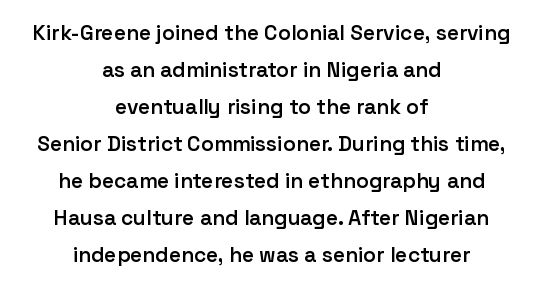
This sample uses plain, unmodified letter spacing. This rendering uses center alignment, leaving both contours irregular but symmetric. This rendering features lettering with no underline. The font's upright variant was chosen for this text. These words are printed semibold, heavier than regular yet not bold.
